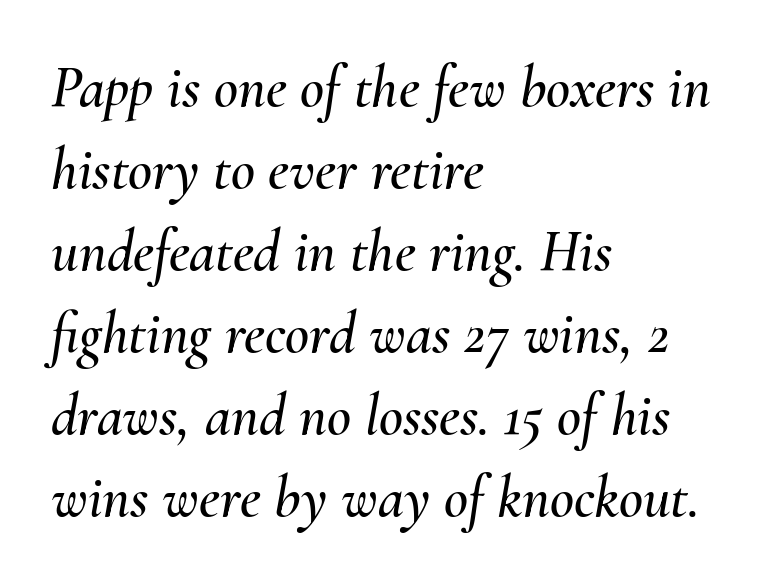
The image shows 59 px text type, italic (leaning right); set left-aligned, normal line spacing (1.39x), normal letter spacing, not underlined; medium stroke contrast and a small x-height.
